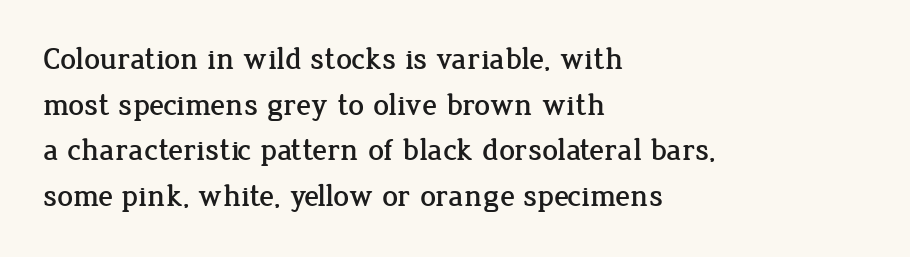
There is no visible air inserted between adjacent glyphs. Vertical strokes here are truly vertical. Stroke terminals: seriffed. One glance says typical: line gaps are just what's usual.
